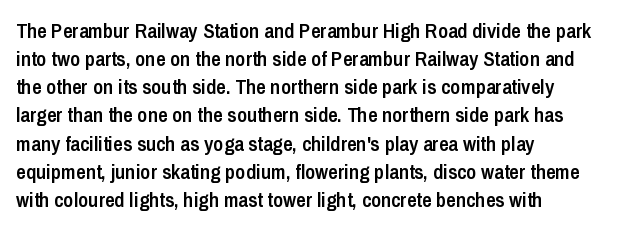
{"italic": "no", "bold": "semi", "underline": "no", "align": "left", "line_spacing": "normal", "line_spacing_ratio": 1.34, "letter_spacing": "normal", "letter_spacing_em": 0.0, "glyph_px": 21}
